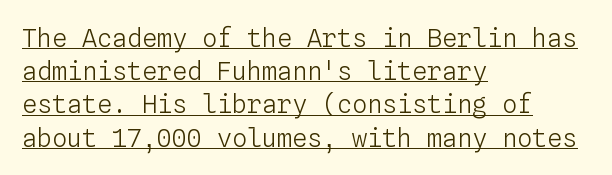
Q: Is the text bold? A: No.
Q: Is the text italic (slanted)? A: No, it is upright.
Q: Is the text underlined? A: Yes.
Q: How is the paragraph aligned? A: Left-aligned.
Q: Is the spacing between letters normal or unusually wide? A: Normal.
Q: Is the spacing between lines tight, normal or loose? A: Normal.
